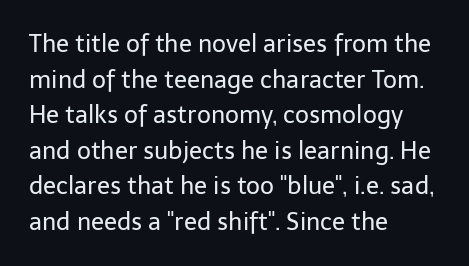
{"italic": "no", "bold": "no", "underline": "no", "align": "left", "line_spacing": "normal", "line_spacing_ratio": 1.48, "letter_spacing": "normal", "letter_spacing_em": 0.0, "glyph_px": 24}
